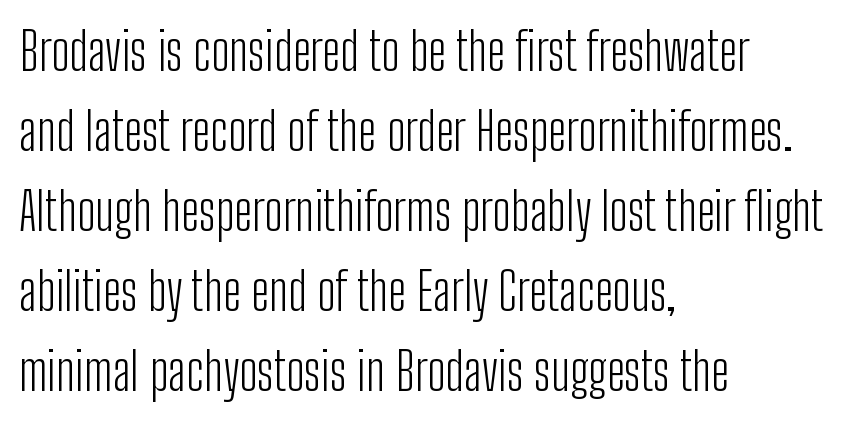
Q: Is the text bold? A: No.
Q: Is the text italic (slanted)? A: No, it is upright.
Q: Is the typeface a serif or a sans-serif typeface? A: Sans-serif.
Q: Is the text underlined? A: No.
Q: How is the paragraph aligned? A: Left-aligned.
Q: Is the spacing between letters normal or unusually wide? A: Normal.
Q: Is the spacing between lines tight, normal or loose? A: Normal.
Q: Width (condensed, normal, or wide)? A: Condensed.
Q: Stroke contrast? A: Low.
Q: x-height? A: Medium.
Q: Monospaced? A: No.
